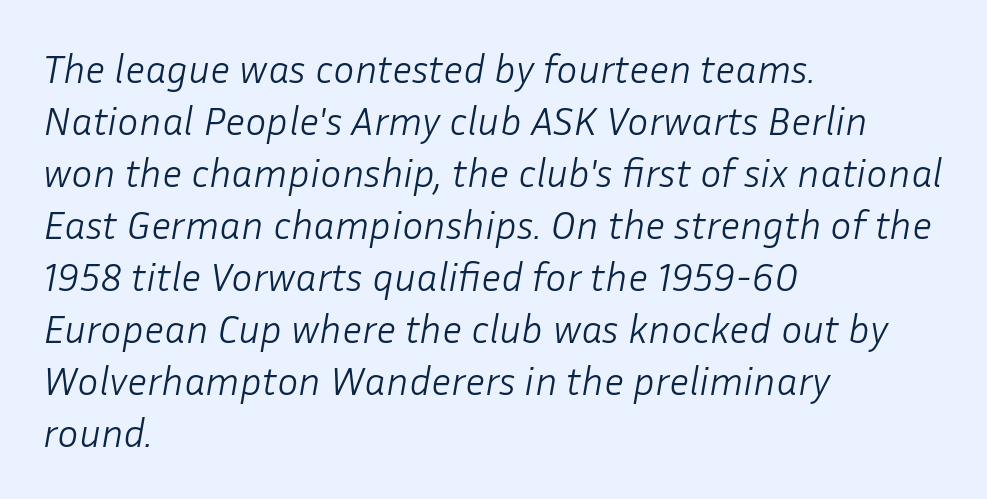
{"italic": "yes", "lean": "right", "slant_degrees": 10, "bold": "no", "weight": "light", "width": "normal", "stroke_contrast": "low", "x_height": "medium", "monospaced": "no", "underline": "no", "align": "left", "line_spacing": "normal", "line_spacing_ratio": 1.3, "letter_spacing": "normal", "letter_spacing_em": 0.0, "glyph_px": 40}
